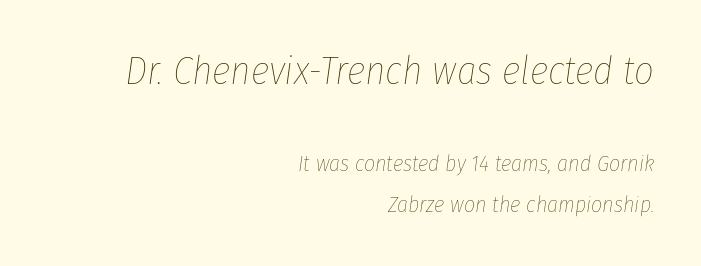
Q: Is the text bold? A: No.
Q: Is the text italic (slanted)? A: Yes, it leans right by about 8 degrees.
Q: Is the text underlined? A: No.
Q: How is the paragraph aligned? A: Right-aligned.
Q: Is the spacing between letters normal or unusually wide? A: Normal.
Q: Which block of text is set in a larger size, the first (top) or the second (bottom)? A: The first (top) one.
Q: Width (condensed, normal, or wide)? A: Condensed.
Q: Stroke contrast? A: Low.
Q: x-height? A: Medium.
Q: Monospaced? A: No.
